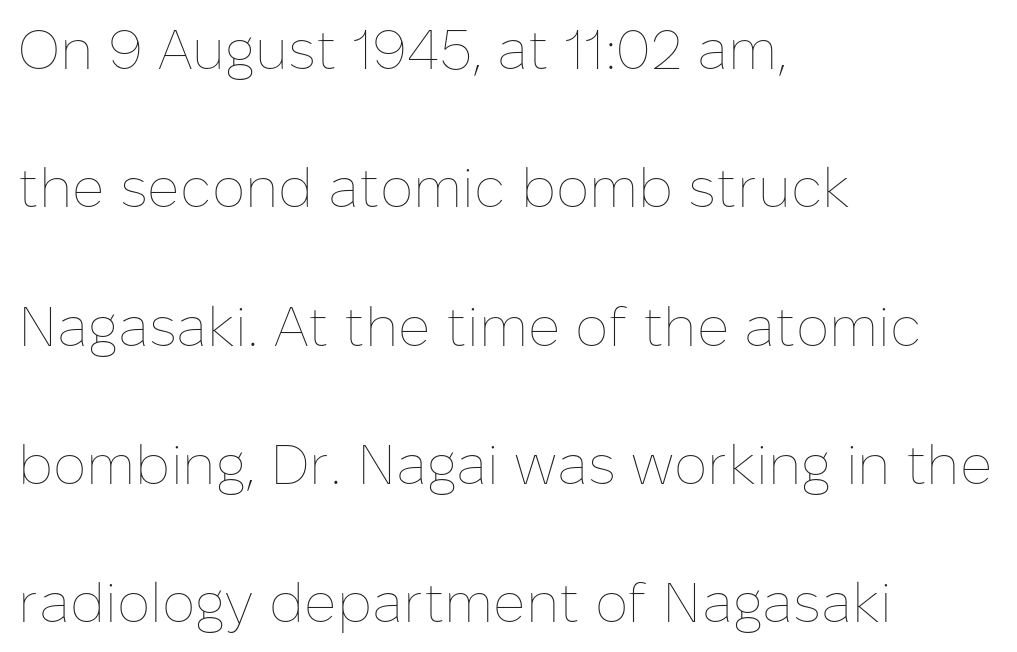
Vertical stems look standard width or narrower in stroke. The leading is generous, giving the passage an open texture. The face used here is proportionally spaced, like ordinary book or web type. The glyphs are unaccompanied by any horizontal stroke below them.
